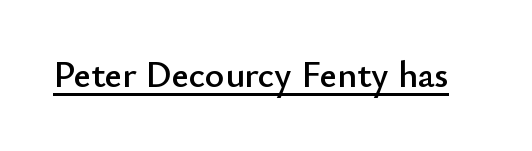
Look at the tracking — it's just the regular setting, nothing added. This rendering employs a face without finishing strokes, i.e., a sans-serif. Is this a fixed-width face? No — the glyphs have proportional, varying widths. The lettering stays uniformly vertical, giving the passage a roman look. Glance below the letters and you will spot a drawn line.
